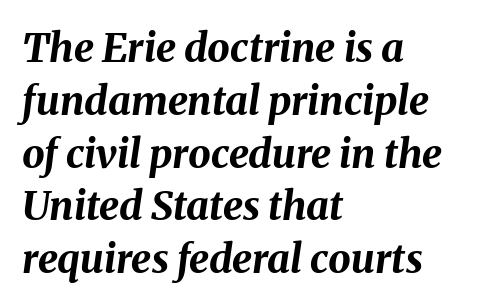
The image shows 40 px bold type, italic (leaning right); set left-aligned, normal line spacing (1.32x), normal letter spacing, not underlined; medium stroke contrast and a medium x-height.
